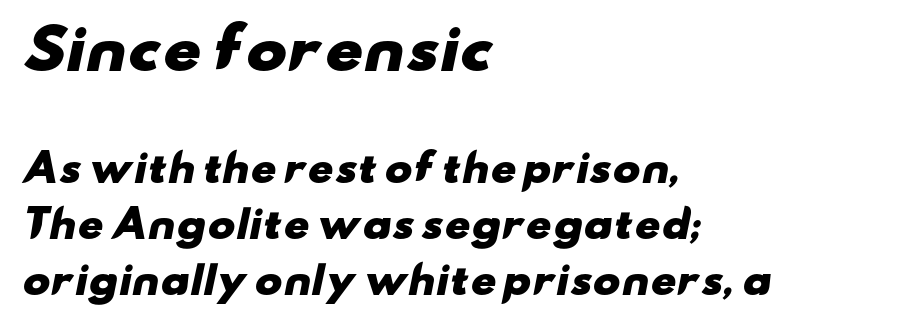
{"serif": "no", "bold": "yes", "weight": "heavy", "width": "wide", "stroke_contrast": "low", "x_height": "small", "monospaced": "no", "underline": "no", "align": "left", "line_spacing": "normal", "line_spacing_ratio": 1.52, "letter_spacing": "normal", "letter_spacing_em": 0.0, "larger_block": "first", "size_ratio": 1.49, "glyph_px": 55}
